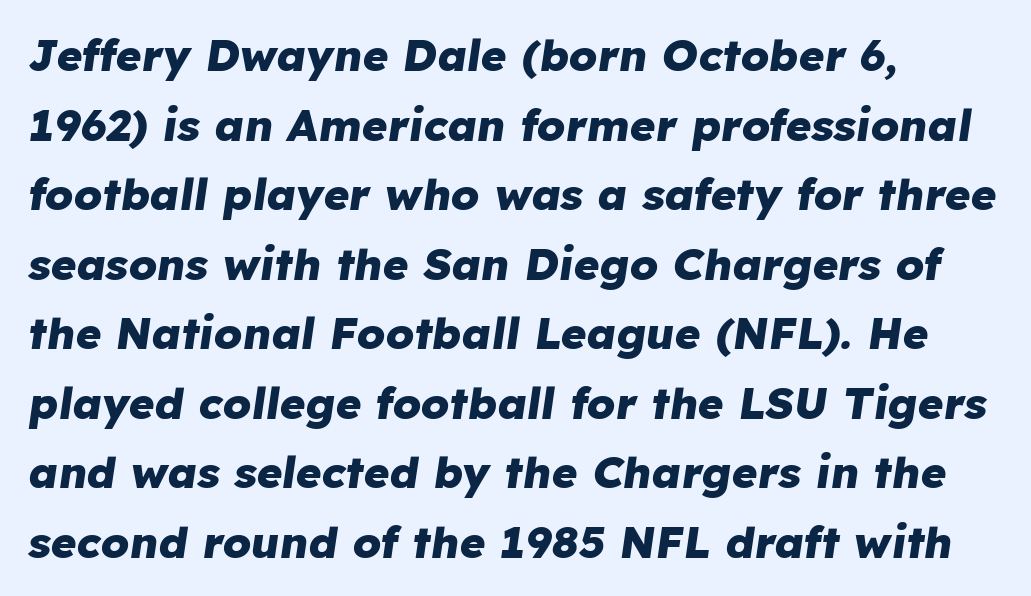
The image shows 44 px heavy type, italic (leaning right); set left-aligned, normal line spacing (1.58x), normal letter spacing, not underlined; low stroke contrast and a medium x-height.
